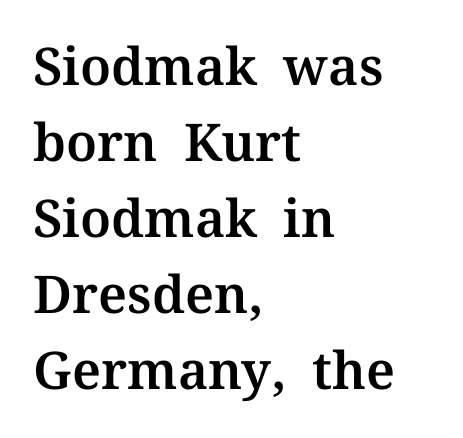
The image shows 52 px serif type, upright; set left-aligned, normal line spacing (1.46x), normal letter spacing, not underlined; medium stroke contrast and a medium x-height.
